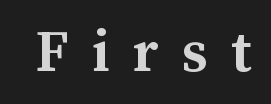
Its strokes are broad and dark, the hallmark of bold type. Here the glyphs are tracked loosely, breaking word shapes into spaced letters. This sample has the flowing, uneven cadence of proportional lettering. Underlining? Definitely not there. This sample uses an upright cut, with every glyph sitting square on the baseline.
